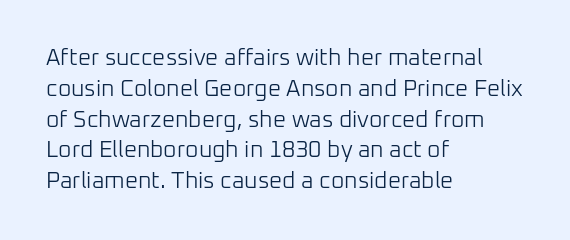
The image shows 23 px text type, upright; set left-aligned, normal line spacing (1.34x), normal letter spacing, not underlined.
